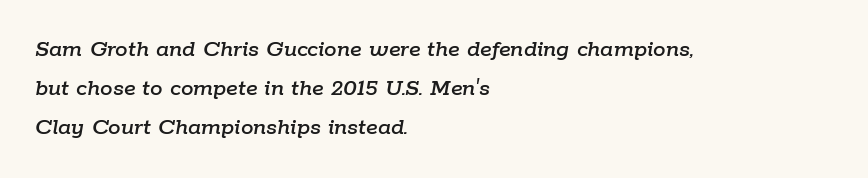
The typesetter chose a ragged-right arrangement here. Notice how descenders clear the ascenders below comfortably — that's standard leading. Yep, that's italic — everything's leaning. Nothing unusual about the tracking: characters are spaced as the font intends. Each row of text sits above clean, open space.
